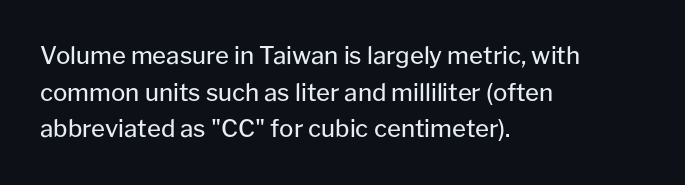
The image shows 24 px text type, upright; set left-aligned, normal line spacing (1.53x), normal letter spacing, not underlined.
